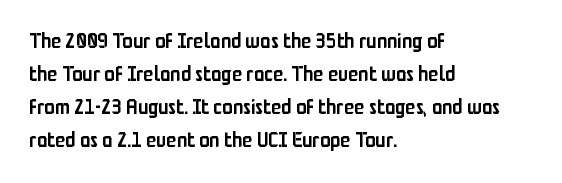
{"italic": "no", "bold": "semi", "underline": "no", "align": "left", "line_spacing": "normal", "line_spacing_ratio": 1.57, "letter_spacing": "normal", "letter_spacing_em": 0.0, "glyph_px": 21}
